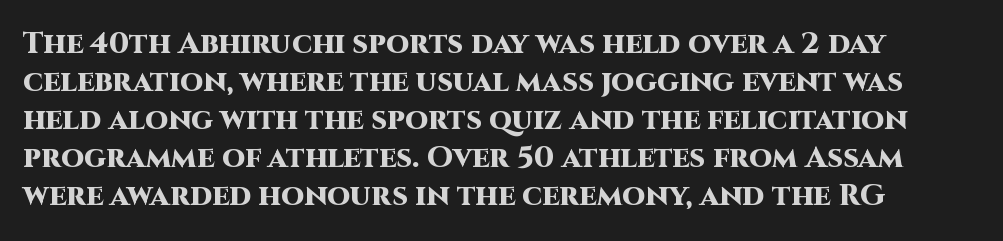
Q: Is the text bold? A: Yes.
Q: Is the text italic (slanted)? A: No, it is upright.
Q: Is the typeface a serif or a sans-serif typeface? A: Sans-serif.
Q: Is the text underlined? A: No.
Q: Is the spacing between letters normal or unusually wide? A: Normal.
Q: Is the spacing between lines tight, normal or loose? A: Normal.
Q: Width (condensed, normal, or wide)? A: Normal.
Q: Stroke contrast? A: High.
Q: x-height? A: Large.
Q: Monospaced? A: No.
